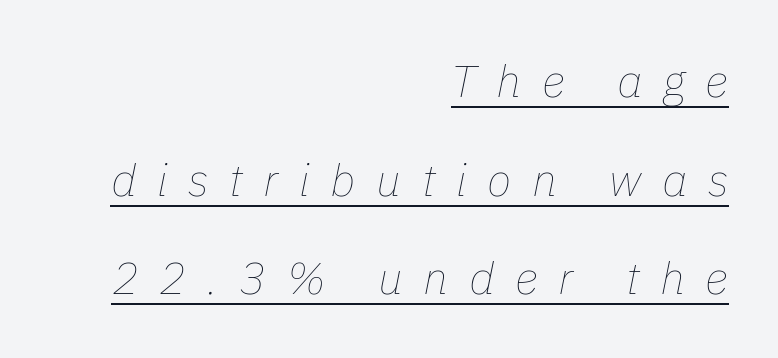
{"italic": "yes", "lean": "right", "slant_degrees": 11, "bold": "no", "weight": "thin", "width": "normal", "stroke_contrast": "low", "x_height": "medium", "monospaced": "no", "underline": "yes", "align": "right", "line_spacing": "loose", "line_spacing_ratio": 2.19, "letter_spacing": "wide", "letter_spacing_em": 0.46, "glyph_px": 45}
